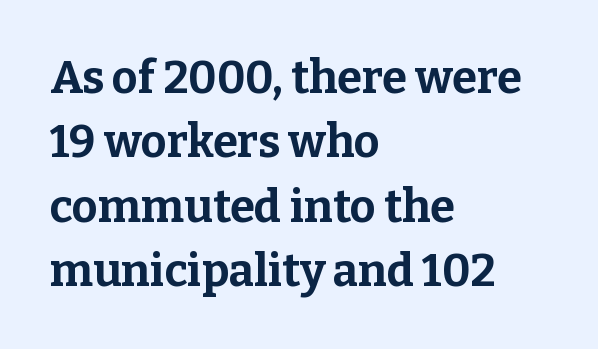
Q: Is the text bold? A: Yes.
Q: Is the text italic (slanted)? A: No, it is upright.
Q: Is the typeface a serif or a sans-serif typeface? A: Serif.
Q: Is the text underlined? A: No.
Q: How is the paragraph aligned? A: Left-aligned.
Q: Is the spacing between letters normal or unusually wide? A: Normal.
Q: Is the spacing between lines tight, normal or loose? A: Normal.
Q: Width (condensed, normal, or wide)? A: Normal.
Q: Stroke contrast? A: Low.
Q: x-height? A: Medium.
Q: Monospaced? A: No.
